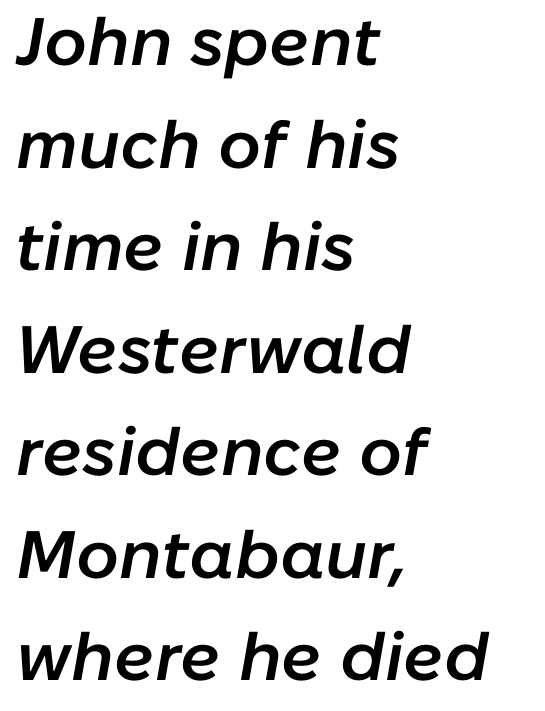
This sample is left-justified, so line endings fall wherever the words run out. Slightly chunky letters — semibold, I'd say, not full bold. What stands out about the letter spacing? Nothing — it is the standard amount. Do the characters align in a grid? No, the font is proportional. Horizontal bands of white between lines are of average thickness. The text carries the slant typical of an italic or oblique font.
